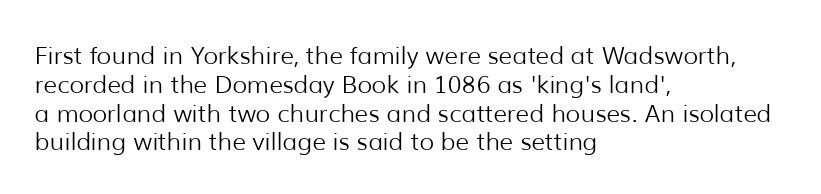
Q: Is the text bold? A: No.
Q: Is the text italic (slanted)? A: No, it is upright.
Q: Is the text underlined? A: No.
Q: How is the paragraph aligned? A: Left-aligned.
Q: Is the spacing between letters normal or unusually wide? A: Normal.
